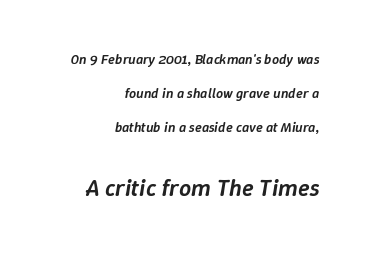
Airy leading. In CSS terms this would be text-align: right. A typesetter would call this zero additional tracking. The axis of the letterforms is tilted away from vertical.
